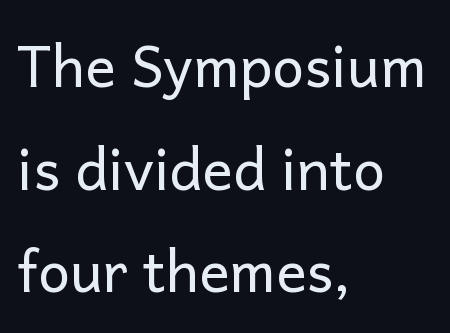
A typesetter would call this proportional, since set widths differ per character. Do the letters lean? They stand straight. Nothing sits at the stroke ends, so this counts as sans-serif. Typeset ragged right — the left edge is the straight one.
